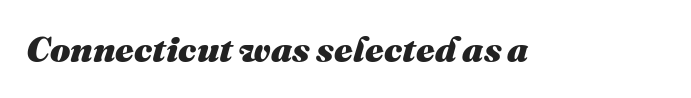
{"italic": "yes", "lean": "right", "slant_degrees": 16, "bold": "yes", "weight": "heavy", "width": "normal", "stroke_contrast": "medium", "x_height": "medium", "monospaced": "no", "underline": "no", "letter_spacing": "normal", "letter_spacing_em": 0.0, "glyph_px": 36}
